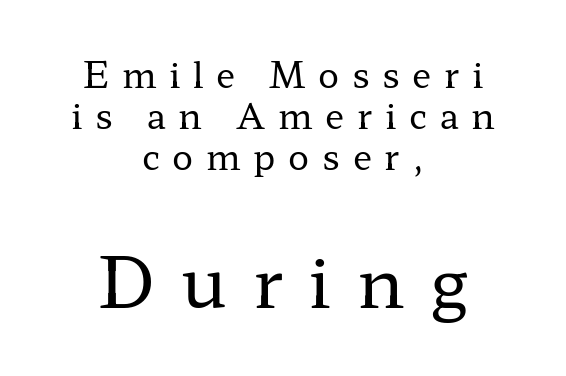
Typeset on center — no edge is straight. Does the bottom block carry the larger type? Yes, it does. Unmarked baselines from the first word to the last. These lines are composed in type with serifs. Character widths vary here, with narrow letters taking less room than wide ones. Short note: letters widely spaced.
